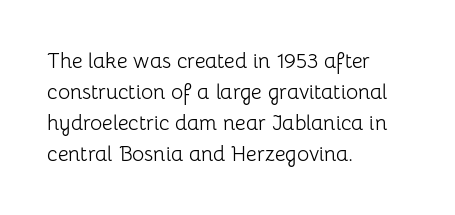
Q: Is the text bold? A: No.
Q: Is the text italic (slanted)? A: No, it is upright.
Q: Is the text underlined? A: No.
Q: How is the paragraph aligned? A: Left-aligned.
Q: Is the spacing between letters normal or unusually wide? A: Normal.
Q: Is the spacing between lines tight, normal or loose? A: Normal.
